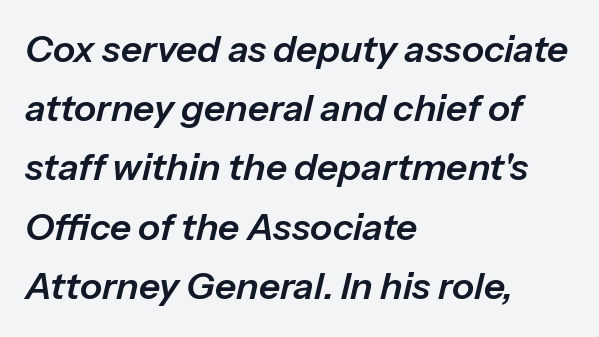
Q: Is the text italic (slanted)? A: Yes, it leans right by about 13 degrees.
Q: Is the text underlined? A: No.
Q: How is the paragraph aligned? A: Left-aligned.
Q: Is the spacing between letters normal or unusually wide? A: Normal.
Q: Is the spacing between lines tight, normal or loose? A: Normal.
Q: Width (condensed, normal, or wide)? A: Normal.
Q: Stroke contrast? A: Low.
Q: x-height? A: Medium.
Q: Monospaced? A: No.
